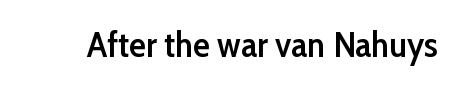
Q: Is the text bold? A: Semi-bold.
Q: Is the text italic (slanted)? A: No, it is upright.
Q: Is the typeface a serif or a sans-serif typeface? A: Sans-serif.
Q: Is the text underlined? A: No.
Q: Is the spacing between letters normal or unusually wide? A: Normal.
Q: Width (condensed, normal, or wide)? A: Normal.
Q: Stroke contrast? A: Low.
Q: x-height? A: Medium.
Q: Monospaced? A: No.
